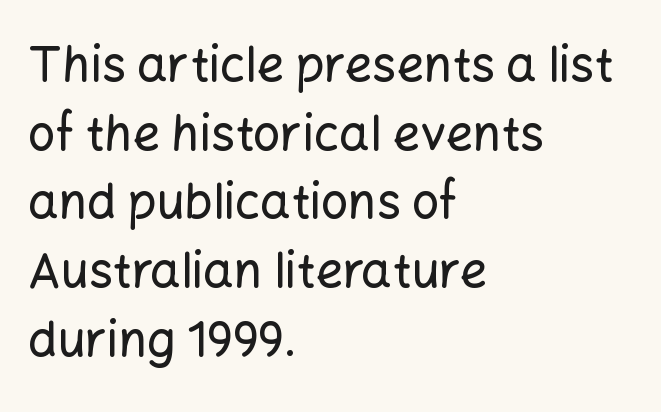
Honestly, there is no underline to notice here at all. Each letter keeps its own natural width here, so spacing adapts to shape. What's the leading like? Ordinary, nothing unusual. The horizontal fit of the characters is conventional and even. This rendering uses left alignment, leaving the right contour irregular.
